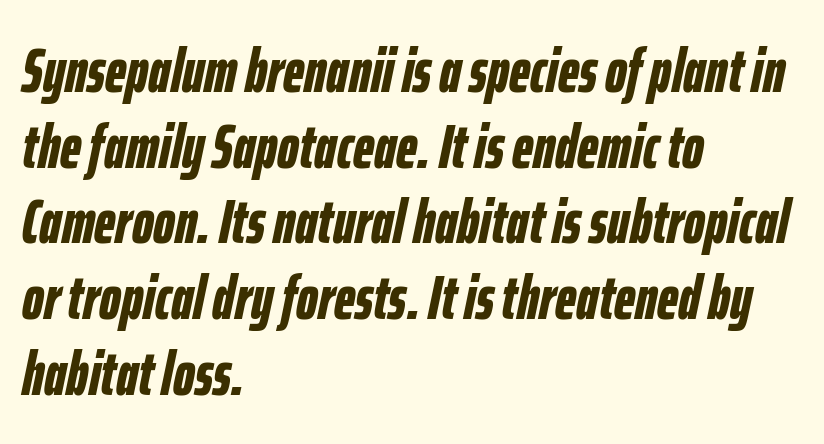
Q: Is the text bold? A: Yes.
Q: Is the text italic (slanted)? A: Yes, it leans right by about 12 degrees.
Q: Is the text underlined? A: No.
Q: How is the paragraph aligned? A: Left-aligned.
Q: Is the spacing between letters normal or unusually wide? A: Normal.
Q: Width (condensed, normal, or wide)? A: Condensed.
Q: Stroke contrast? A: Low.
Q: x-height? A: Medium.
Q: Monospaced? A: No.
